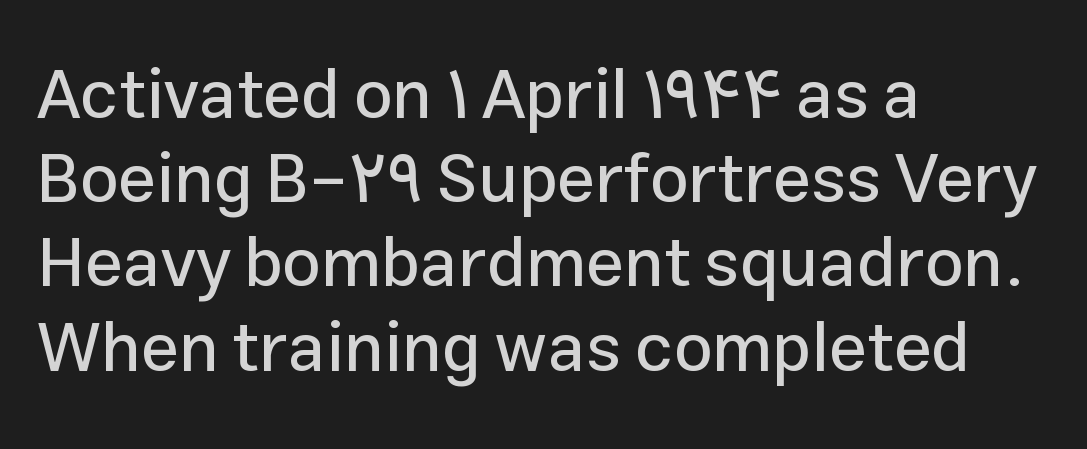
Honestly, there is no underline to notice here at all. Designer's note — italics off, roman on. Glyph-to-glyph distance matches everyday printed text. All the whitespace from short lines collects on the right. A typesetter would call this proportional, since set widths differ per character. Stroke terminals: plain, sans-serif.
